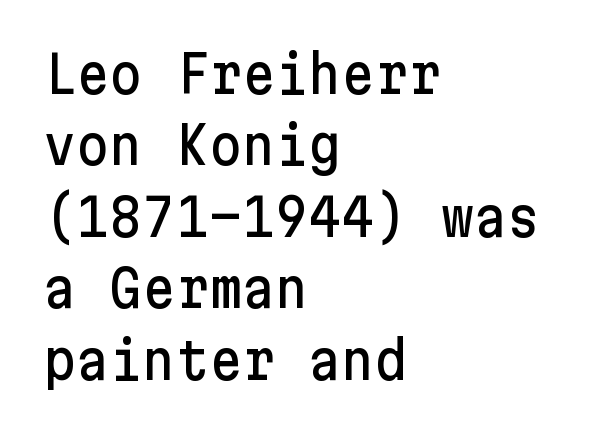
The image shows 51 px sans-serif type, upright; set left-aligned, normal line spacing (1.4x), normal letter spacing, not underlined; low stroke contrast and a medium x-height.
